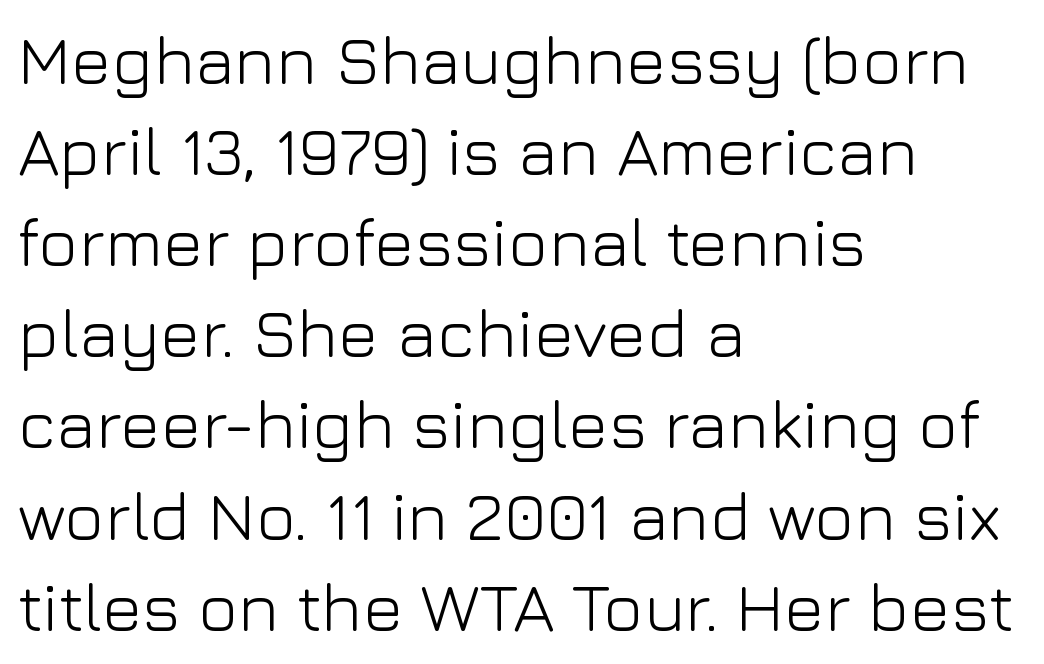
Q: Is the text bold? A: No.
Q: Is the text italic (slanted)? A: No, it is upright.
Q: Is the typeface a serif or a sans-serif typeface? A: Sans-serif.
Q: Is the text underlined? A: No.
Q: How is the paragraph aligned? A: Left-aligned.
Q: Is the spacing between letters normal or unusually wide? A: Normal.
Q: Is the spacing between lines tight, normal or loose? A: Normal.
Q: Width (condensed, normal, or wide)? A: Normal.
Q: Stroke contrast? A: Low.
Q: x-height? A: Medium.
Q: Monospaced? A: No.
